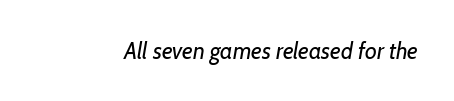
Q: Is the text bold? A: No.
Q: Is the text underlined? A: No.
Q: Is the spacing between letters normal or unusually wide? A: Normal.
